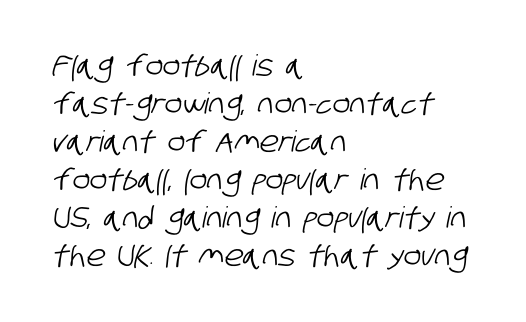
Check under the words: just untouched page. Are there feet on the stems? There aren't — it's a sans. This sample uses plain, unmodified letter spacing. The text block is weighted toward the left margin, trailing off unevenly rightward. The letters advance in unequal steps, a hallmark of proportional type.
